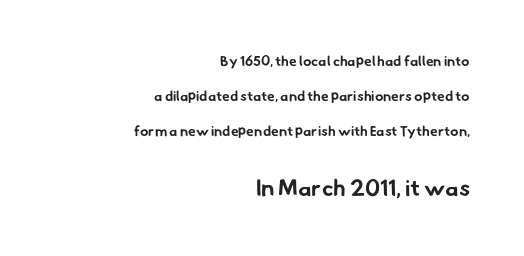
Size hierarchy here favors the trailing block over the leading one. Rows of type keep a wide berth in the vertical direction. Descenders hang freely into open space. The horizontal fit of the characters is conventional and even.
